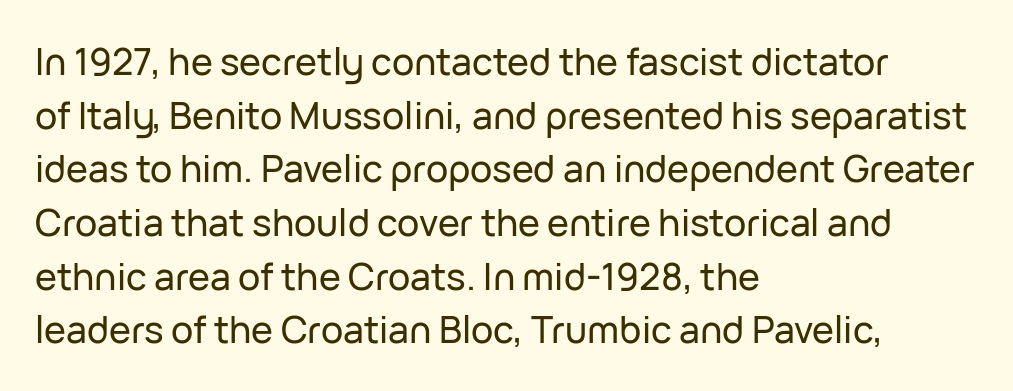
Q: Is the text italic (slanted)? A: No, it is upright.
Q: Is the typeface a serif or a sans-serif typeface? A: Sans-serif.
Q: Is the text underlined? A: No.
Q: How is the paragraph aligned? A: Left-aligned.
Q: Is the spacing between letters normal or unusually wide? A: Normal.
Q: Is the spacing between lines tight, normal or loose? A: Normal.
Q: Width (condensed, normal, or wide)? A: Normal.
Q: Stroke contrast? A: Low.
Q: x-height? A: Medium.
Q: Monospaced? A: No.
